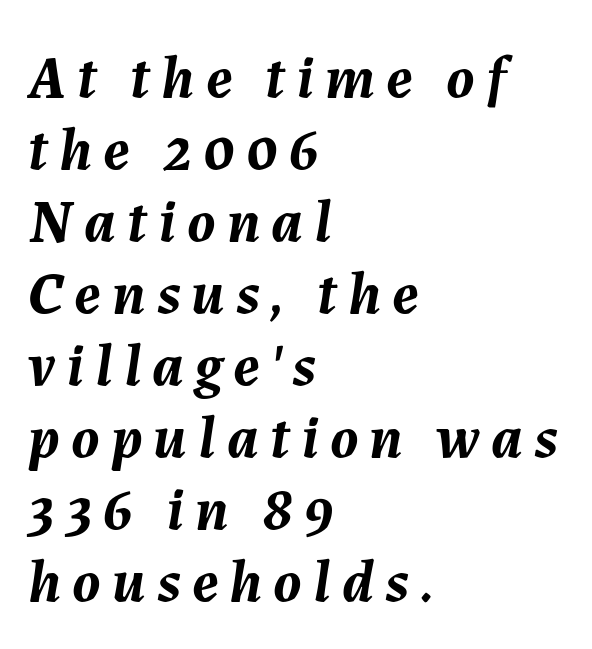
Q: Is the text bold? A: Yes.
Q: Is the text italic (slanted)? A: Yes, it leans right by about 7 degrees.
Q: Is the text underlined? A: No.
Q: How is the paragraph aligned? A: Left-aligned.
Q: Width (condensed, normal, or wide)? A: Normal.
Q: Stroke contrast? A: Medium.
Q: x-height? A: Medium.
Q: Monospaced? A: No.
